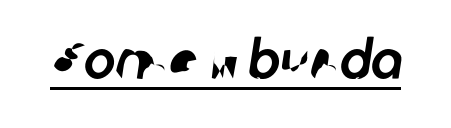
Here the designer chose a conventional face with non-uniform glyph widths. Serif or sans? Sans — the stroke terminals are bare. Each line of the rendering has a horizontal stroke beneath the glyphs. A typesetter would call this zero additional tracking.
